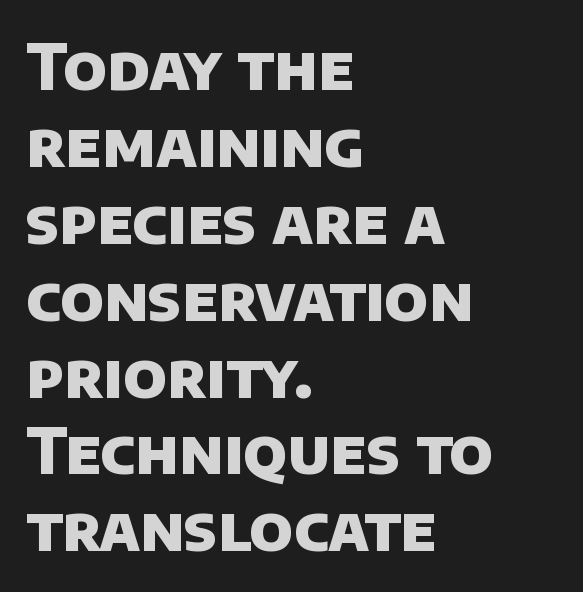
Q: Is the text bold? A: Yes.
Q: Is the typeface a serif or a sans-serif typeface? A: Sans-serif.
Q: Is the text underlined? A: No.
Q: How is the paragraph aligned? A: Left-aligned.
Q: Is the spacing between letters normal or unusually wide? A: Normal.
Q: Width (condensed, normal, or wide)? A: Normal.
Q: Stroke contrast? A: Low.
Q: x-height? A: Large.
Q: Monospaced? A: No.
